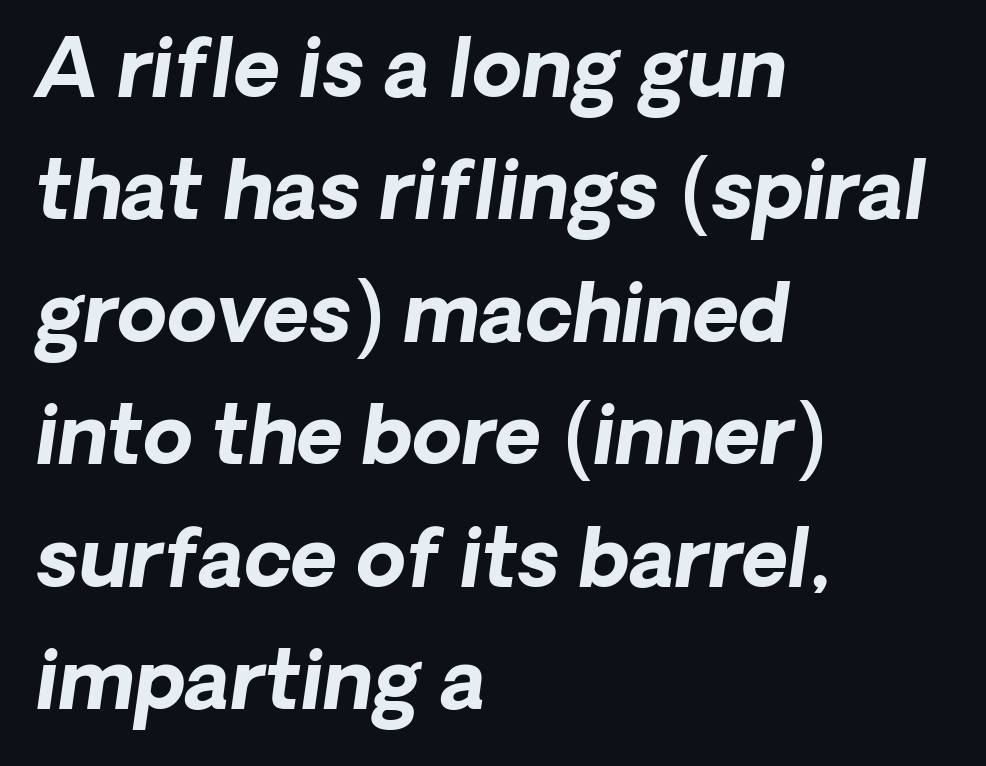
You could call the tracking neutral — neither tight nor loose. The rendering anchors every line to the left-hand side. Decoration check: the copy has no underline. Examine the stroke ends and you'll find no serifs.
